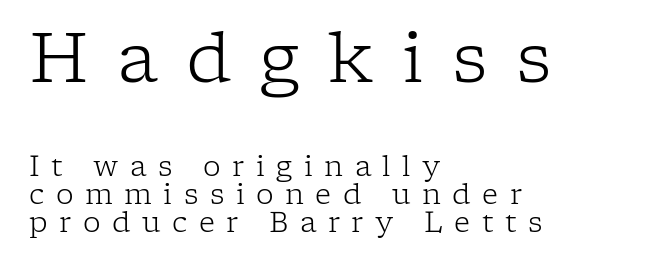
Leftover space on each line is placed entirely after the last word. The face used here is proportionally spaced, like ordinary book or web type. The strip under each line holds only bare page. Character size in the leading block exceeds that of the trailing block. The typesetting does not lean heavy: it is not bold. Does the type have serifs? Yes, each stem ends in a small foot.
